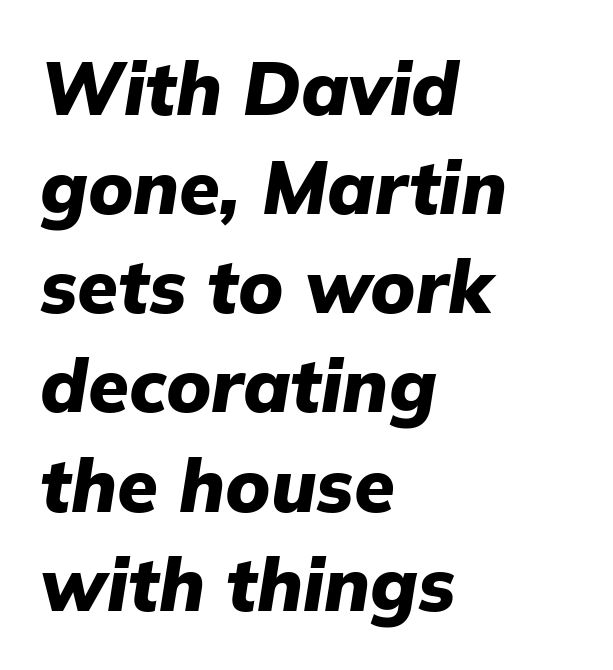
Q: Is the text bold? A: Yes.
Q: Is the text italic (slanted)? A: Yes, it leans right by about 9 degrees.
Q: Is the text underlined? A: No.
Q: How is the paragraph aligned? A: Left-aligned.
Q: Is the spacing between letters normal or unusually wide? A: Normal.
Q: Is the spacing between lines tight, normal or loose? A: Normal.
Q: Width (condensed, normal, or wide)? A: Normal.
Q: Stroke contrast? A: Low.
Q: x-height? A: Medium.
Q: Monospaced? A: No.
